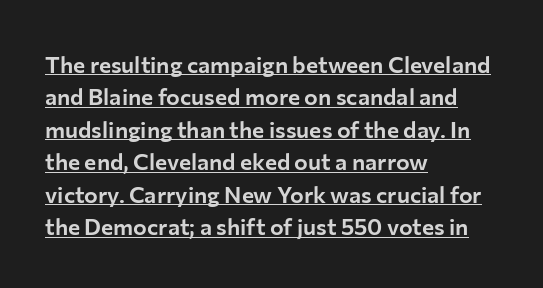
This sample carries an underscore along the baseline area. Vertical strokes here are truly vertical. In terms of leading, this rendering sits right in the middle. Standard letterfit; no display-style spreading of the glyphs.
